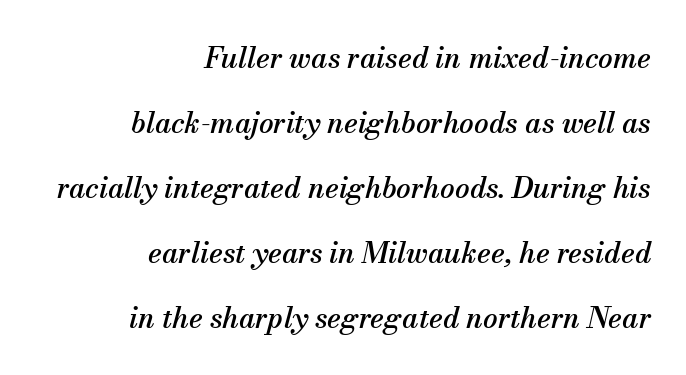
The image shows 29 px serif type, italic (leaning right); set right-aligned, loose line spacing (2.24x), normal letter spacing, not underlined; medium stroke contrast and a small x-height.
